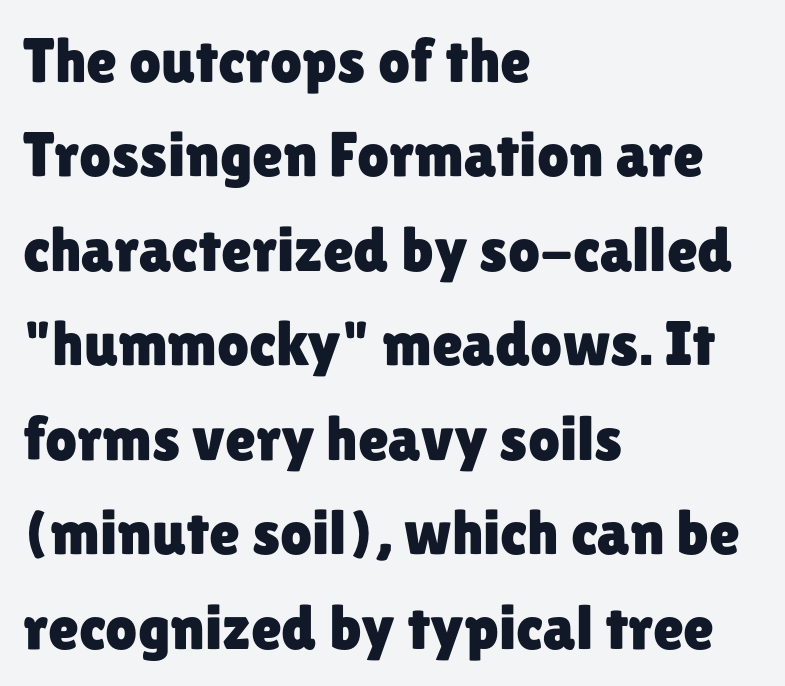
The compositor pushed each line to the left boundary. The face used here is proportionally spaced, like ordinary book or web type. The face used here is rendered with its standard letterfit. Does the type have serifs? No, each stem ends abruptly.
